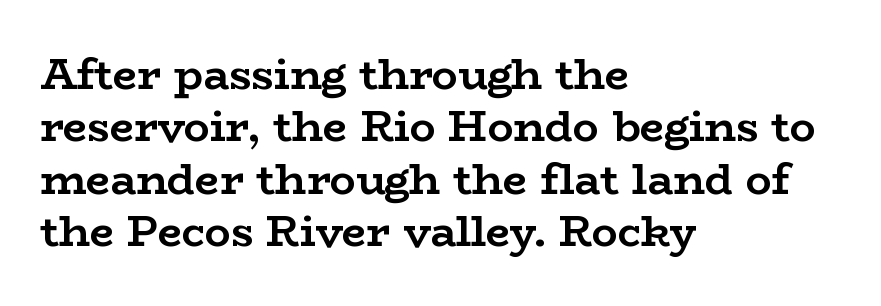
{"serif": "yes", "italic": "no", "bold": "yes", "weight": "semibold", "width": "wide", "stroke_contrast": "low", "x_height": "medium", "monospaced": "no", "underline": "no", "align": "left", "line_spacing_ratio": 1.22, "letter_spacing": "normal", "letter_spacing_em": 0.0, "glyph_px": 43}
